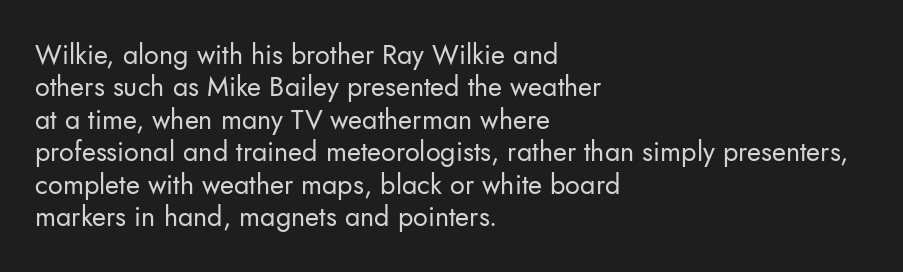
The font is comparable to plain body text, perhaps lighter. Line starts are locked; line ends wander. Nothing unusual about the tracking: characters are spaced as the font intends. The type sits square on the baseline with zero lean. Rule under the text: the space is simply empty.
